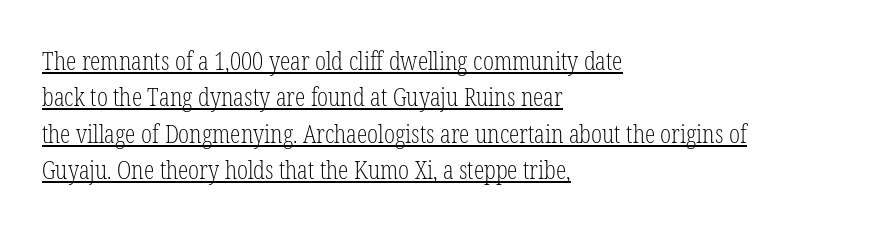
{"italic": "no", "bold": "no", "underline": "yes", "align": "left", "line_spacing": "normal", "line_spacing_ratio": 1.4, "letter_spacing": "normal", "letter_spacing_em": 0.0, "glyph_px": 26}
